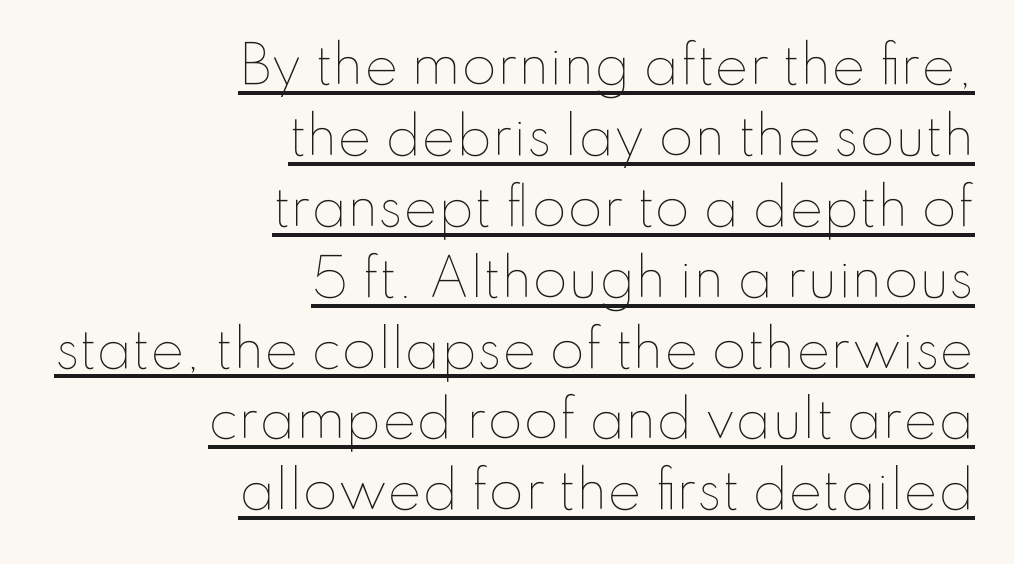
The rag falls on the left side of this text block. The passage shown is not bold in any degree. These characters rest on top of a visible drawn line. Unlike italic type, these characters show no tilt at all. Nobody touched the tracking dial on this one.
